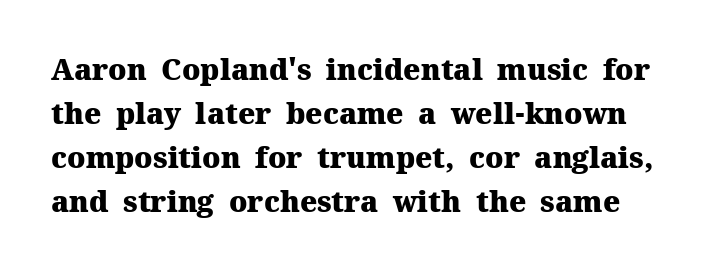
Tracking here is standard; glyphs follow each other at the usual distance. Honestly, there is no underline to notice here at all. The rendering uses a moderate line-height, typical for paragraphs. Typesetter's note: full bold, strokes at maximum text heaviness.
